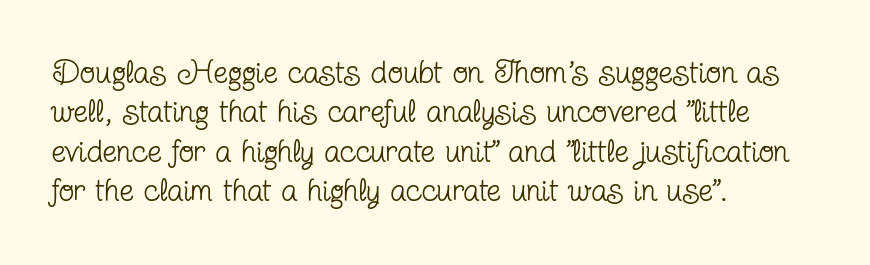
Each letter keeps its own natural width here, so spacing adapts to shape. The foot of each line stays bare and open. Observe the ordinary spacing: letters are neighbours, not strangers. This sample uses a serif face.
